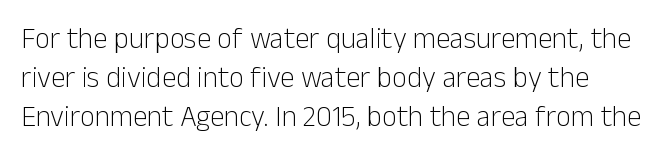
The image shows 29 px light sans-serif type, upright; set normal line spacing (1.35x), normal letter spacing, not underlined; low stroke contrast and a medium x-height.
